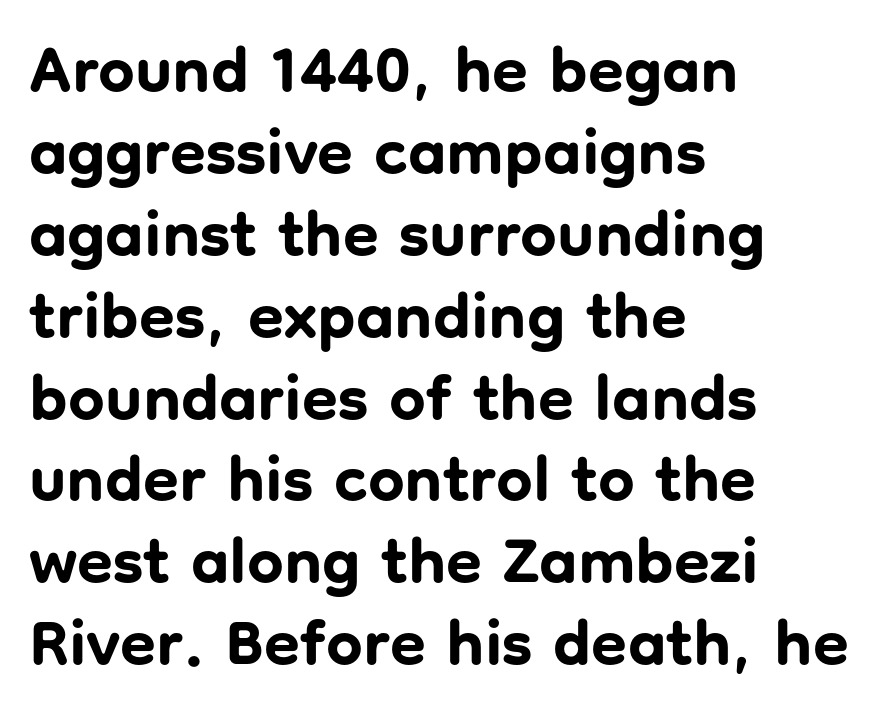
The image shows 65 px bold sans-serif type, upright; set left-aligned, normal line spacing (1.26x), normal letter spacing, not underlined; low stroke contrast and a medium x-height.
